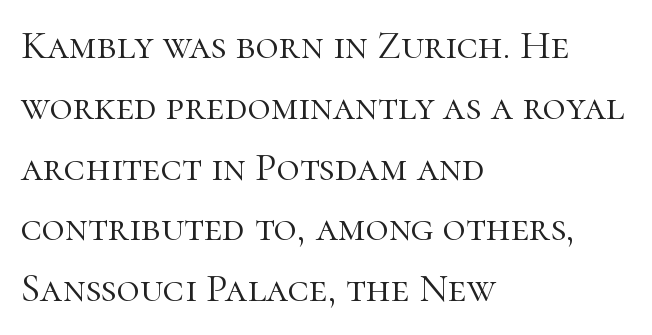
{"serif": "yes", "italic": "no", "bold": "no", "weight": "light", "width": "normal", "stroke_contrast": "high", "x_height": "medium", "monospaced": "no", "underline": "no", "align": "left", "line_spacing": "normal", "line_spacing_ratio": 1.52, "letter_spacing": "normal", "letter_spacing_em": 0.0, "glyph_px": 40}
